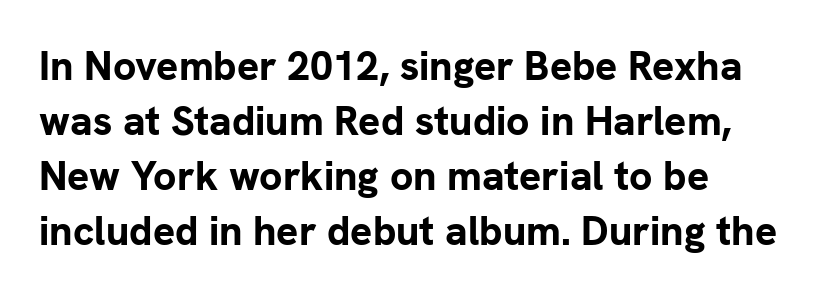
Q: Is the text bold? A: Yes.
Q: Is the text italic (slanted)? A: No, it is upright.
Q: Is the typeface a serif or a sans-serif typeface? A: Sans-serif.
Q: Is the text underlined? A: No.
Q: How is the paragraph aligned? A: Left-aligned.
Q: Is the spacing between letters normal or unusually wide? A: Normal.
Q: Is the spacing between lines tight, normal or loose? A: Normal.
Q: Width (condensed, normal, or wide)? A: Normal.
Q: Stroke contrast? A: Low.
Q: x-height? A: Medium.
Q: Monospaced? A: No.
